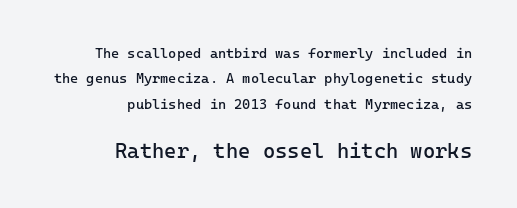
Size hierarchy here favors the trailing block over the leading one. Spacing between characters is what you'd get straight out of the box. Designer's note — italics off, roman on. Layout note: lines flush right. The strokes are not fattened; the text isn't bold.
